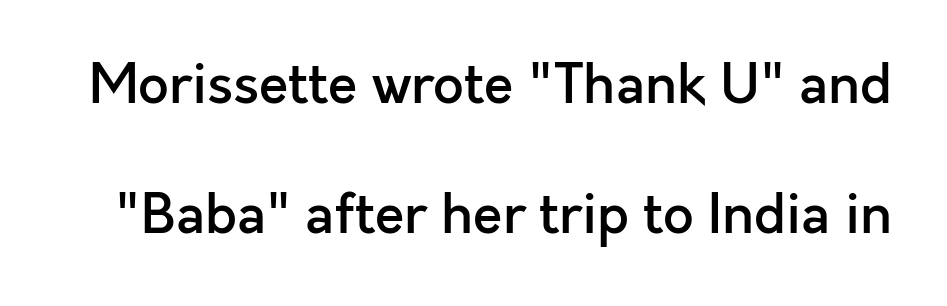
The image shows 54 px semibold sans-serif type, upright; set loose line spacing (2.41x), normal letter spacing, not underlined; a medium x-height.
